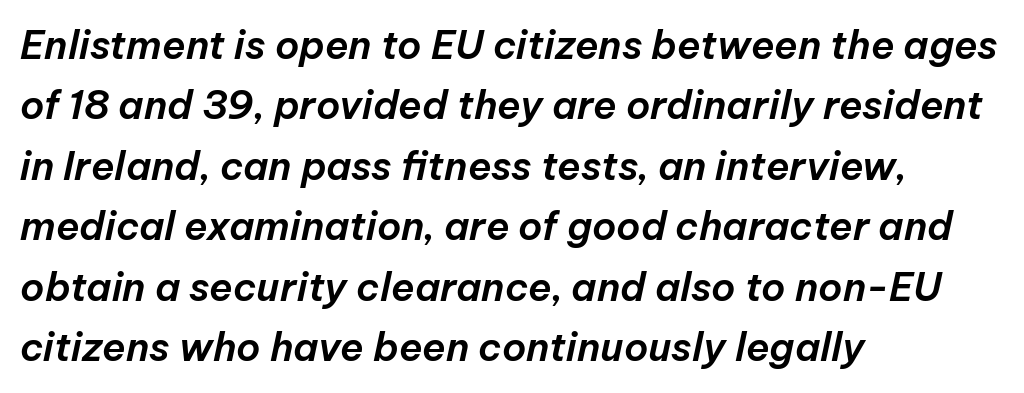
The image shows 39 px text type, italic (leaning right); set left-aligned, normal line spacing (1.55x), normal letter spacing, not underlined; low stroke contrast and a medium x-height.
